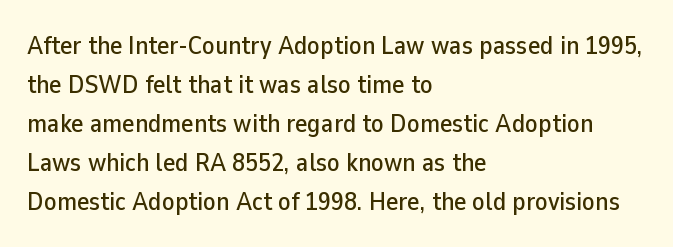
Q: Is the text italic (slanted)? A: No, it is upright.
Q: Is the text underlined? A: No.
Q: How is the paragraph aligned? A: Left-aligned.
Q: Is the spacing between letters normal or unusually wide? A: Normal.
Q: Is the spacing between lines tight, normal or loose? A: Normal.
